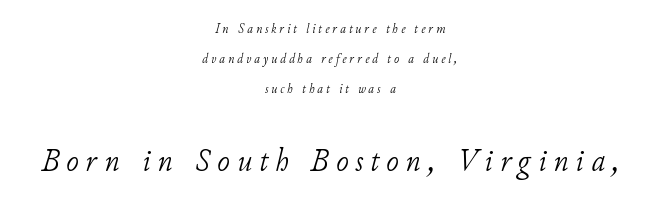
Q: Is the text bold? A: No.
Q: Is the text italic (slanted)? A: Yes, it leans right by about 11 degrees.
Q: Is the typeface a serif or a sans-serif typeface? A: Serif.
Q: Is the text underlined? A: No.
Q: How is the paragraph aligned? A: Centered.
Q: Is the spacing between letters normal or unusually wide? A: Unusually wide.
Q: Is the spacing between lines tight, normal or loose? A: Loose.
Q: Which block of text is set in a larger size, the first (top) or the second (bottom)? A: The second (bottom) one.
Q: Width (condensed, normal, or wide)? A: Normal.
Q: Stroke contrast? A: Low.
Q: x-height? A: Small.
Q: Monospaced? A: No.
